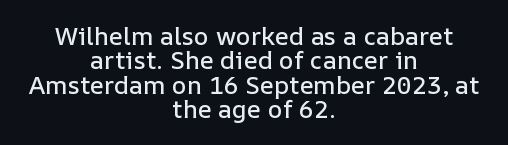
Caption: multi-line text, centered on the measure. Vertical spacing — tight. The area under the type is left untouched. Spacing between characters is what you'd get straight out of the box. The lettering stays uniformly vertical, giving the passage a roman look.
